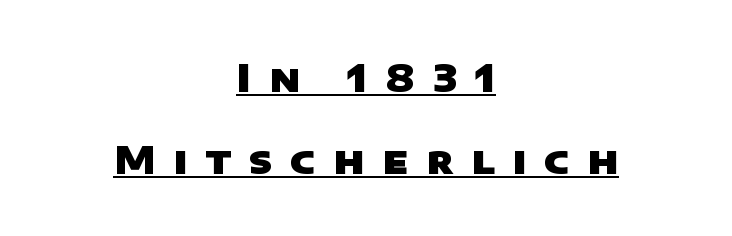
Observe the wide spacing: letters keep a clear distance from each other. Proportional: the letters do not fall into vertical columns. The rendering uses a large line-height, opening up the rows. Each letter's strokes conclude bluntly, with no projecting serifs.
